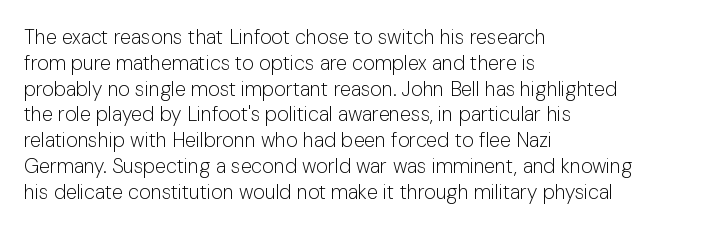
The image shows 20 px text type, upright; set left-aligned, normal line spacing (1.29x), normal letter spacing, not underlined.
